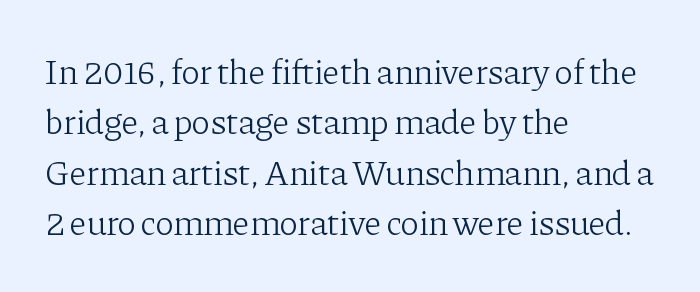
Q: Is the text bold? A: No.
Q: Is the text italic (slanted)? A: No, it is upright.
Q: Is the typeface a serif or a sans-serif typeface? A: Serif.
Q: Is the text underlined? A: No.
Q: How is the paragraph aligned? A: Left-aligned.
Q: Is the spacing between letters normal or unusually wide? A: Normal.
Q: Is the spacing between lines tight, normal or loose? A: Normal.
Q: Width (condensed, normal, or wide)? A: Normal.
Q: Stroke contrast? A: Low.
Q: x-height? A: Medium.
Q: Monospaced? A: No.
